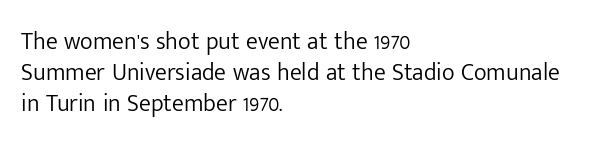
The ragged edge is on the right, which tells us the setting is flush left. The passage shown is not underscored anywhere. These lines were composed using upright roman letters. This sample uses plain, unmodified letter spacing. Reading down the column, the eye jumps a familiar distance to each next line.
